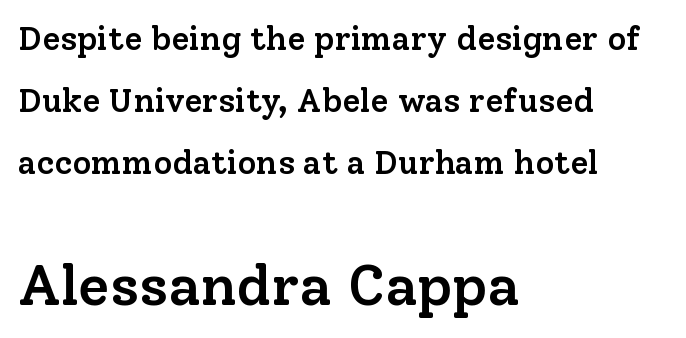
{"serif": "yes", "italic": "no", "bold": "semi", "weight": "semibold", "width": "normal", "stroke_contrast": "low", "x_height": "medium", "monospaced": "no", "underline": "no", "align": "left", "line_spacing_ratio": 1.88, "letter_spacing": "normal", "letter_spacing_em": 0.0, "larger_block": "second", "size_ratio": 1.73, "glyph_px": 57}
